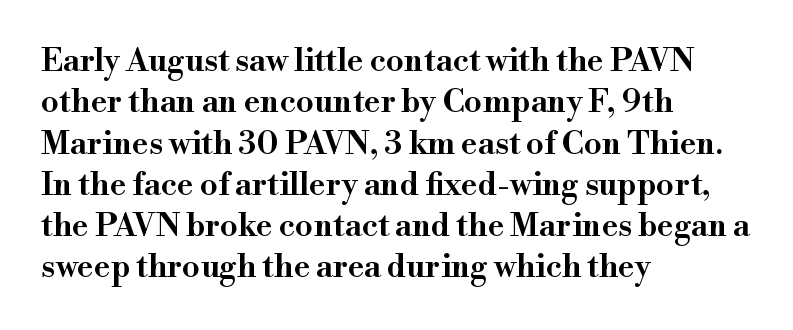
The image shows 32 px semibold serif type, upright; set left-aligned, normal line spacing (1.29x), normal letter spacing, not underlined; high stroke contrast and a small x-height.
